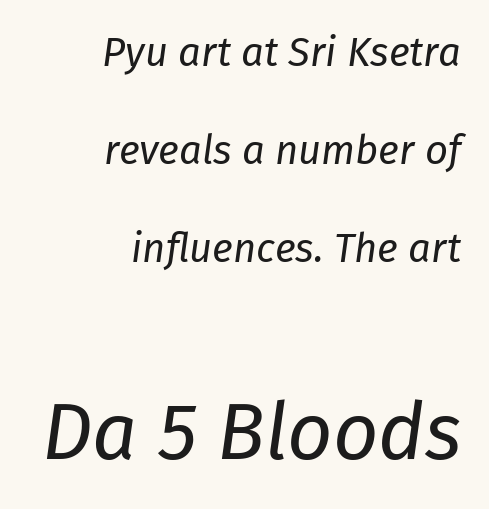
Is the block centered? No — it sits flush against the right margin. These lines are rendered in a variable-pitch font. Size hierarchy here favors the trailing block over the leading one. A quiet, ordinary-to-light weight characterises the typeface. The font's italic variant was chosen for this text. How would I describe the line gaps? Wide and relaxed.
